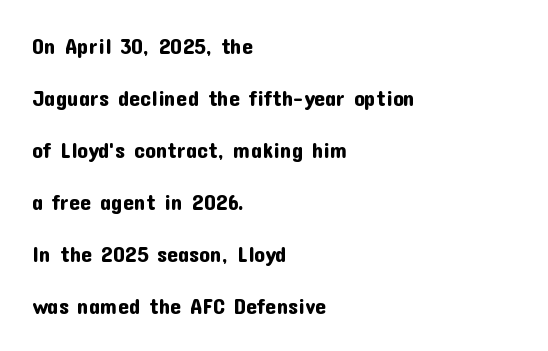
Q: Is the text italic (slanted)? A: No, it is upright.
Q: Is the text underlined? A: No.
Q: How is the paragraph aligned? A: Left-aligned.
Q: Is the spacing between letters normal or unusually wide? A: Normal.
Q: Is the spacing between lines tight, normal or loose? A: Loose.
